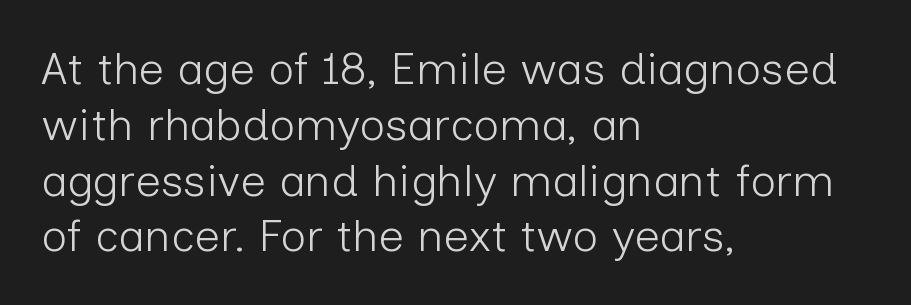
The image shows 45 px light sans-serif type, upright; set left-aligned, line spacing 1.24x, normal letter spacing, not underlined; low stroke contrast and a medium x-height.
